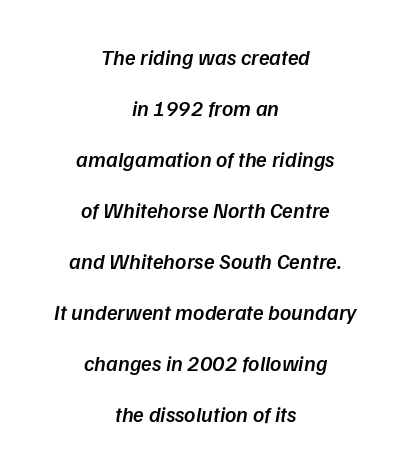
Q: Is the text bold? A: Semi-bold.
Q: Is the text underlined? A: No.
Q: How is the paragraph aligned? A: Centered.
Q: Is the spacing between letters normal or unusually wide? A: Normal.
Q: Is the spacing between lines tight, normal or loose? A: Loose.
